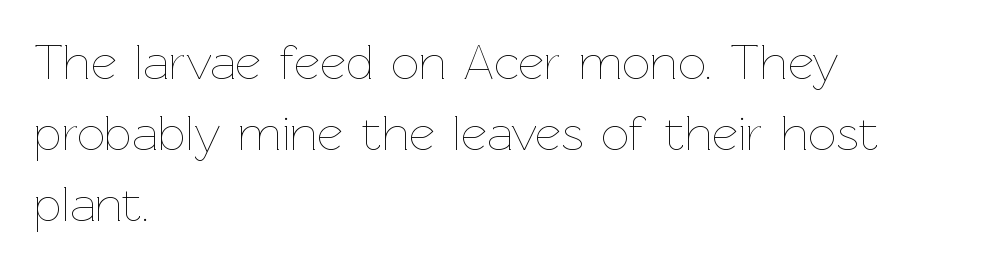
The ragged edge is on the right, which tells us the setting is flush left. Quick note: not italic, upright. Do the characters align in a grid? No, the font is proportional. Does the leading feel generous? No, just average. Only glyphs here, with clear space below each row.
